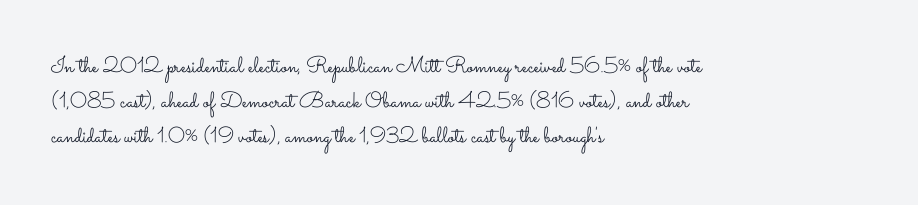
The image shows 22 px text type; set left-aligned, normal line spacing (1.58x), normal letter spacing, not underlined.
